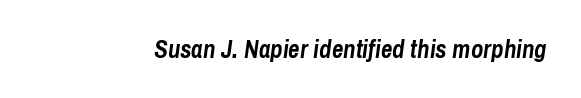
Q: Is the text bold? A: Yes.
Q: Is the text italic (slanted)? A: Yes, it leans right by about 8 degrees.
Q: Is the text underlined? A: No.
Q: Is the spacing between letters normal or unusually wide? A: Normal.
